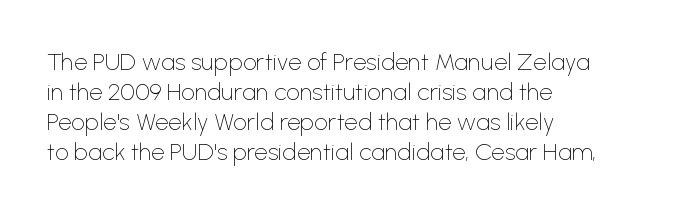
Q: Is the text bold? A: No.
Q: Is the text italic (slanted)? A: No, it is upright.
Q: Is the text underlined? A: No.
Q: How is the paragraph aligned? A: Left-aligned.
Q: Is the spacing between letters normal or unusually wide? A: Normal.
Q: Is the spacing between lines tight, normal or loose? A: Normal.
